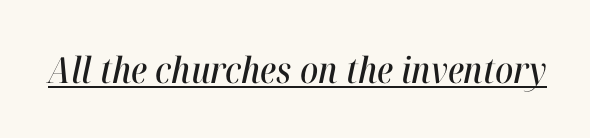
The image shows 36 px condensed type, italic (leaning right); set normal letter spacing, underlined; high stroke contrast and a medium x-height.
